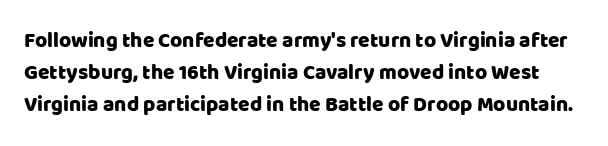
Q: Is the text italic (slanted)? A: No, it is upright.
Q: Is the text underlined? A: No.
Q: Is the spacing between letters normal or unusually wide? A: Normal.
Q: Is the spacing between lines tight, normal or loose? A: Normal.
